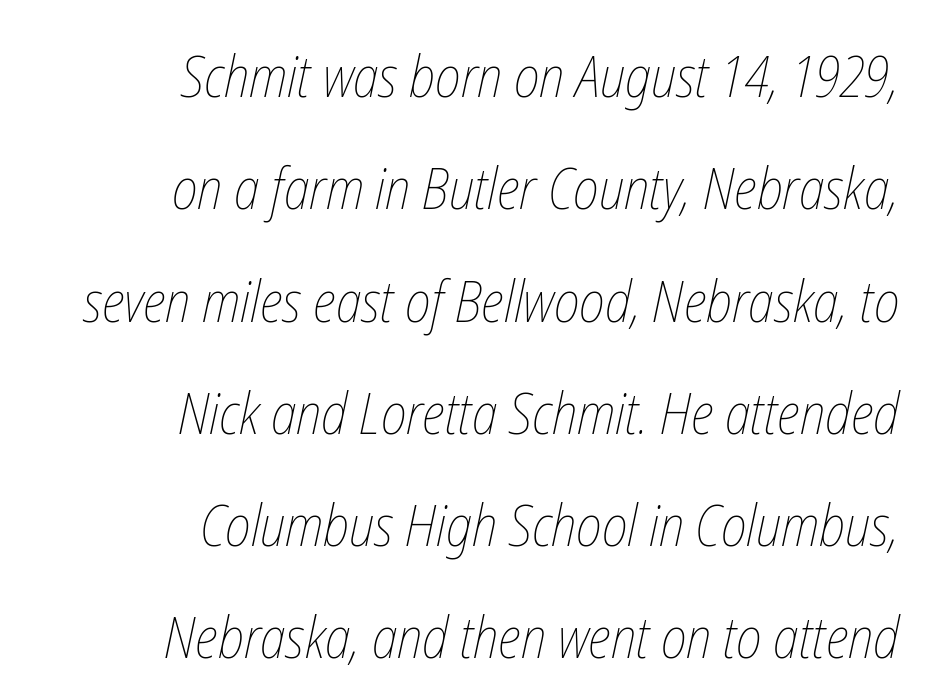
Q: Is the text bold? A: No.
Q: Is the text underlined? A: No.
Q: How is the paragraph aligned? A: Right-aligned.
Q: Is the spacing between letters normal or unusually wide? A: Normal.
Q: Is the spacing between lines tight, normal or loose? A: Loose.
Q: Width (condensed, normal, or wide)? A: Condensed.
Q: Stroke contrast? A: Low.
Q: x-height? A: Medium.
Q: Monospaced? A: No.
